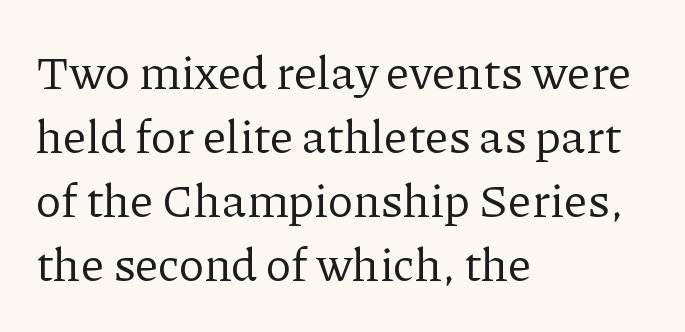
You could not count columns in this text — the font is proportionally spaced. The specimen reads as upright at a glance. Each new line begins a customary step beneath the previous one. The characters are drawn with everyday or finer stroke widths. To sum up the face: it has serifs.
